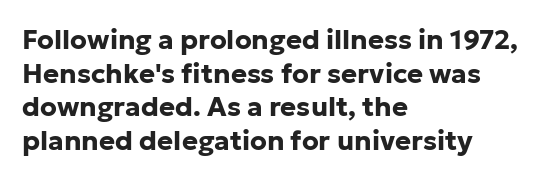
The image shows 27 px bold type, upright; set left-aligned, normal line spacing (1.25x), normal letter spacing, not underlined.
